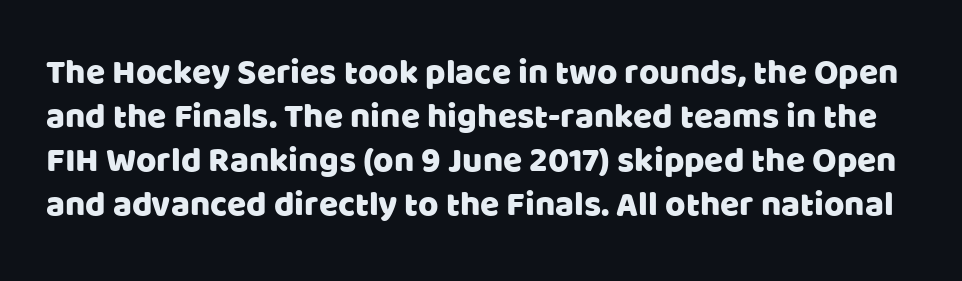
Q: Is the text italic (slanted)? A: No, it is upright.
Q: Is the typeface a serif or a sans-serif typeface? A: Sans-serif.
Q: Is the text underlined? A: No.
Q: Is the spacing between letters normal or unusually wide? A: Normal.
Q: Is the spacing between lines tight, normal or loose? A: Normal.
Q: Width (condensed, normal, or wide)? A: Normal.
Q: Stroke contrast? A: Low.
Q: x-height? A: Large.
Q: Monospaced? A: No.
